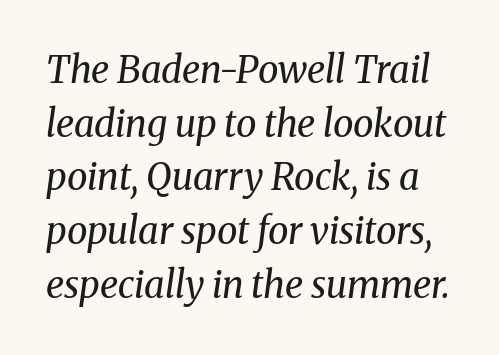
Q: Is the text bold? A: No.
Q: Is the text italic (slanted)? A: Yes, it leans right by about 8 degrees.
Q: Is the typeface a serif or a sans-serif typeface? A: Serif.
Q: Is the text underlined? A: No.
Q: Is the spacing between letters normal or unusually wide? A: Normal.
Q: Is the spacing between lines tight, normal or loose? A: Normal.
Q: Width (condensed, normal, or wide)? A: Normal.
Q: Stroke contrast? A: Medium.
Q: x-height? A: Medium.
Q: Monospaced? A: No.
